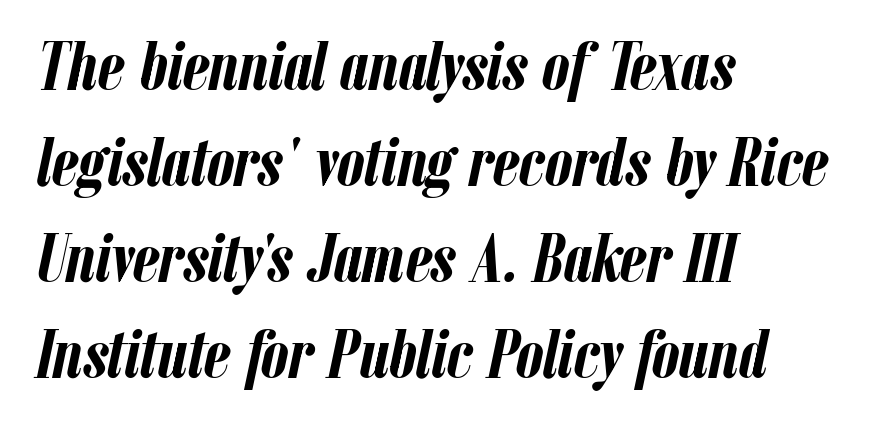
In terms of weight, the rendering is a true, heavy bold. Between one letter and the next there's only the usual sliver of space. Has an underline been added? It has not. Here the designer chose a conventional face with non-uniform glyph widths. Compared with a centered layout, this one pins lines to the left instead.
